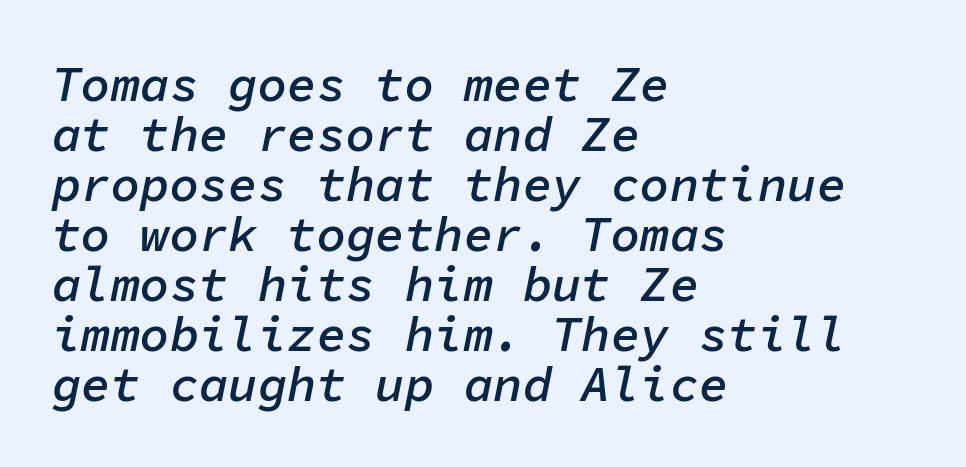
There is no visible air inserted between adjacent glyphs. Note the uniform advance width — an 'i' takes as much space as an 'm'. You could barely slide anything between these rows. Is the type slanted? Yes — the strokes lean at a clear angle. All the whitespace from short lines collects on the right.
